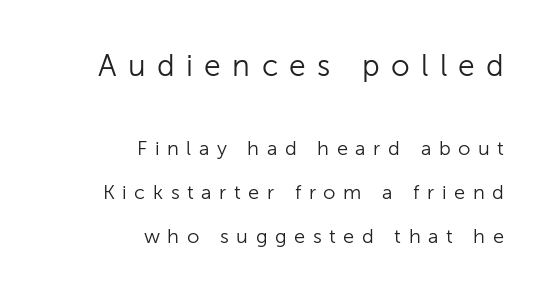
Q: Is the text bold? A: No.
Q: Is the text italic (slanted)? A: No, it is upright.
Q: Is the typeface a serif or a sans-serif typeface? A: Sans-serif.
Q: Is the text underlined? A: No.
Q: How is the paragraph aligned? A: Right-aligned.
Q: Is the spacing between letters normal or unusually wide? A: Unusually wide.
Q: Is the spacing between lines tight, normal or loose? A: Loose.
Q: Which block of text is set in a larger size, the first (top) or the second (bottom)? A: The first (top) one.
Q: Width (condensed, normal, or wide)? A: Normal.
Q: Stroke contrast? A: Low.
Q: x-height? A: Medium.
Q: Monospaced? A: No.
